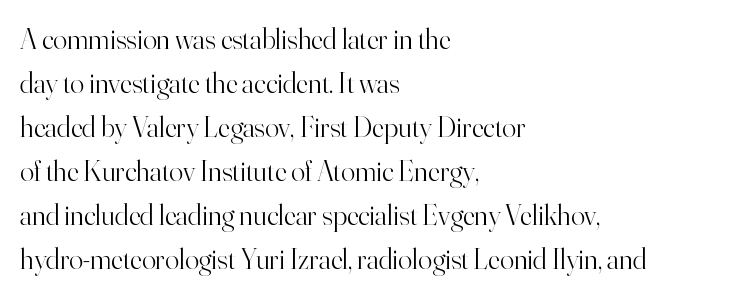
Q: Is the text bold? A: No.
Q: Is the text italic (slanted)? A: No, it is upright.
Q: Is the typeface a serif or a sans-serif typeface? A: Serif.
Q: Is the text underlined? A: No.
Q: How is the paragraph aligned? A: Left-aligned.
Q: Is the spacing between letters normal or unusually wide? A: Normal.
Q: Is the spacing between lines tight, normal or loose? A: Normal.
Q: Width (condensed, normal, or wide)? A: Normal.
Q: Stroke contrast? A: High.
Q: x-height? A: Small.
Q: Monospaced? A: No.
